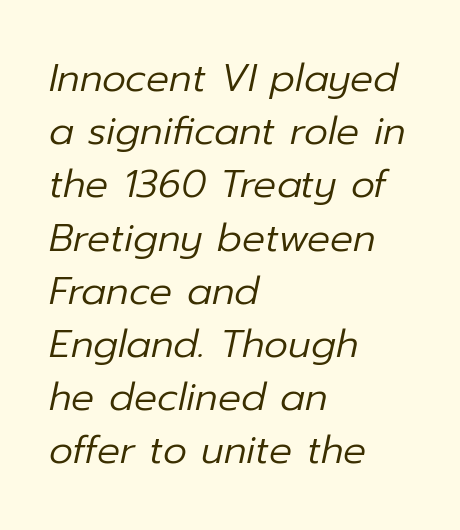
{"italic": "yes", "lean": "right", "slant_degrees": 12, "bold": "no", "weight": "regular", "width": "normal", "stroke_contrast": "low", "x_height": "medium", "monospaced": "no", "underline": "no", "align": "left", "line_spacing": "normal", "line_spacing_ratio": 1.4, "letter_spacing": "normal", "letter_spacing_em": 0.0, "glyph_px": 38}
